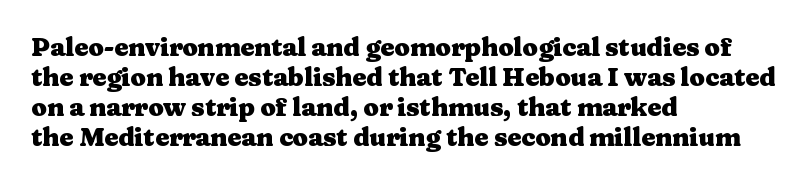
Q: Is the text bold? A: Yes.
Q: Is the text italic (slanted)? A: No, it is upright.
Q: Is the text underlined? A: No.
Q: How is the paragraph aligned? A: Left-aligned.
Q: Is the spacing between letters normal or unusually wide? A: Normal.
